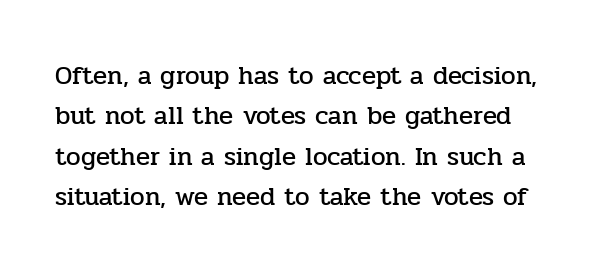
{"italic": "no", "underline": "no", "line_spacing": "normal", "line_spacing_ratio": 1.55, "letter_spacing": "normal", "letter_spacing_em": 0.0, "glyph_px": 26}
